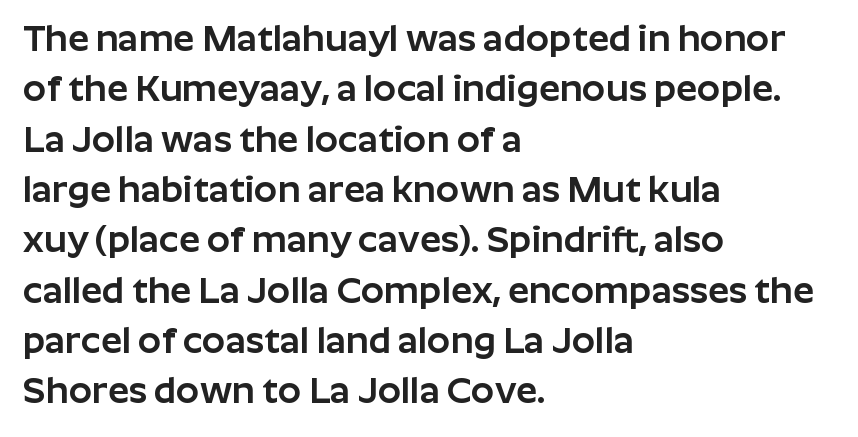
Each letter keeps its own natural width here, so spacing adapts to shape. The block of text has a typical density, with ordinary space between rows. A roman cut, with each character standing at attention. Beneath every word, the page is bare. These lines are composed in type without serifs. Inter-character spacing is left at the font's built-in metrics.
